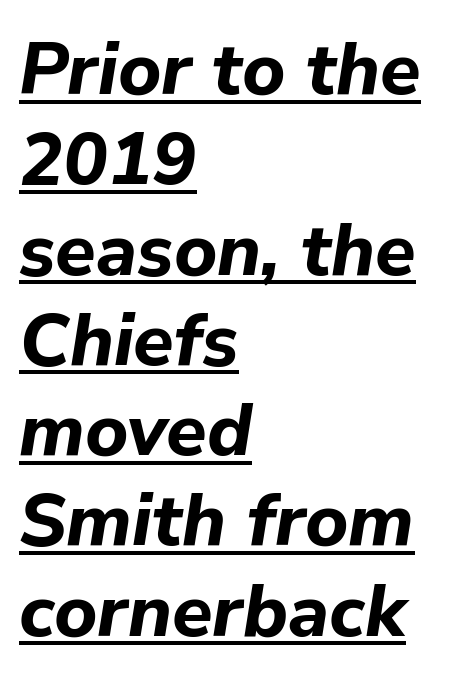
{"italic": "yes", "lean": "right", "slant_degrees": 9, "bold": "yes", "weight": "bold", "width": "normal", "stroke_contrast": "low", "x_height": "medium", "monospaced": "no", "underline": "yes", "align": "left", "line_spacing_ratio": 1.22, "letter_spacing": "normal", "letter_spacing_em": 0.0, "glyph_px": 74}
